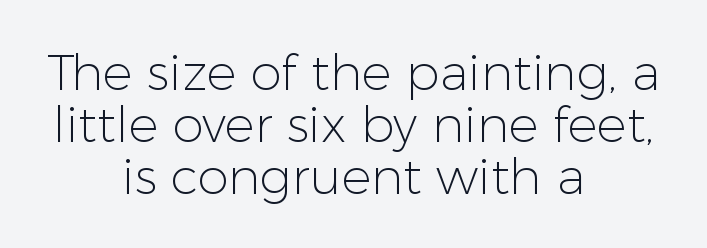
{"serif": "no", "italic": "no", "bold": "no", "weight": "light", "width": "normal", "stroke_contrast": "low", "x_height": "medium", "monospaced": "no", "underline": "no", "align": "center", "line_spacing": "tight", "line_spacing_ratio": 1.04, "letter_spacing": "normal", "letter_spacing_em": 0.0, "glyph_px": 50}
